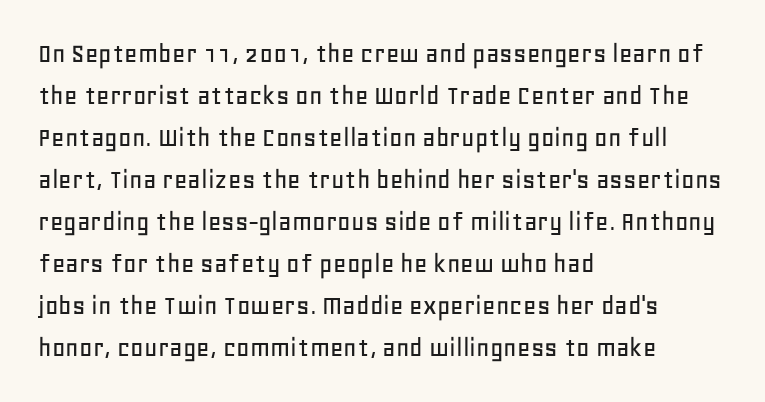
The image shows 29 px sans-serif type, upright; set left-aligned, normal line spacing (1.45x), normal letter spacing, not underlined; low stroke contrast and a large x-height.
